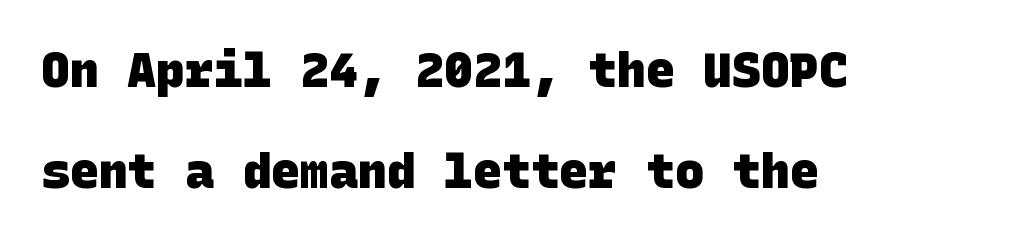
Here the glyphs are tracked normally, forming tight word shapes. Nothing sits at the stroke ends, so this counts as sans-serif. Descenders are the only things crossing below the line. These words are printed bold, with thick strokes throughout. The passage shown stacks its lines with a broad gap. The lines in this sample share a left origin and differ only in where they stop.
